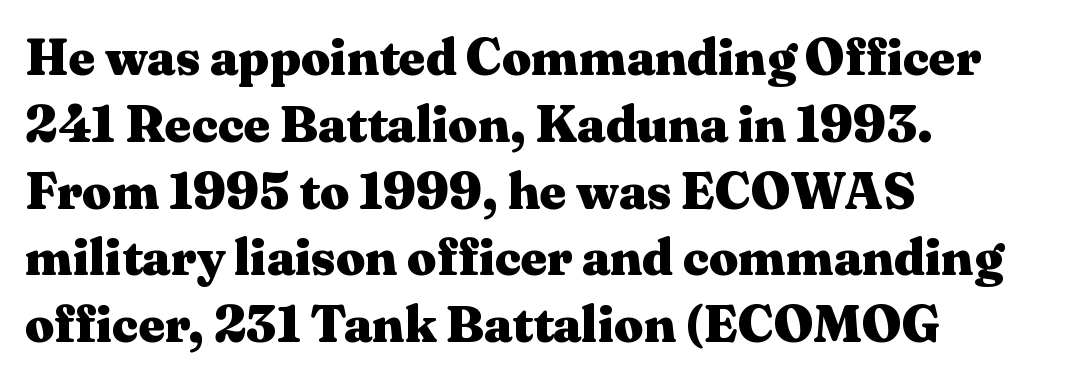
The image shows 51 px heavy, wide serif type, upright; set left-aligned, normal line spacing (1.31x), normal letter spacing, not underlined; medium stroke contrast and a medium x-height.
